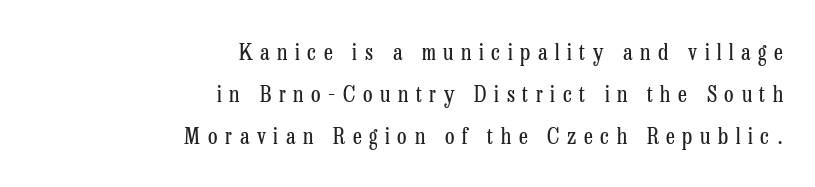
The image shows 22 px text type, upright; set right-aligned, loose line spacing (1.92x), unusually wide letter spacing (+0.35 em), not underlined.
